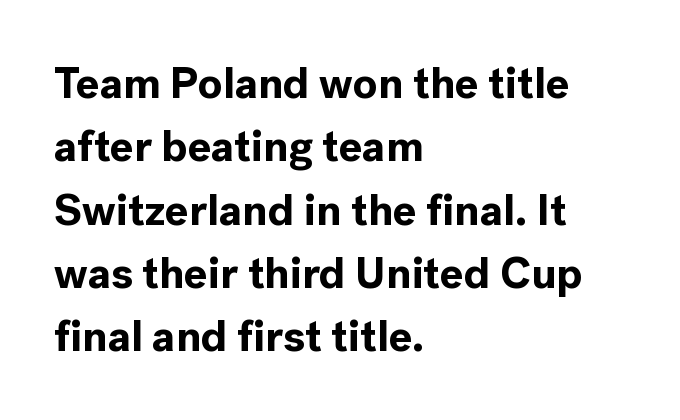
Q: Is the text bold? A: Yes.
Q: Is the text italic (slanted)? A: No, it is upright.
Q: Is the typeface a serif or a sans-serif typeface? A: Sans-serif.
Q: Is the text underlined? A: No.
Q: How is the paragraph aligned? A: Left-aligned.
Q: Is the spacing between letters normal or unusually wide? A: Normal.
Q: Is the spacing between lines tight, normal or loose? A: Normal.
Q: Width (condensed, normal, or wide)? A: Normal.
Q: x-height? A: Medium.
Q: Monospaced? A: No.
